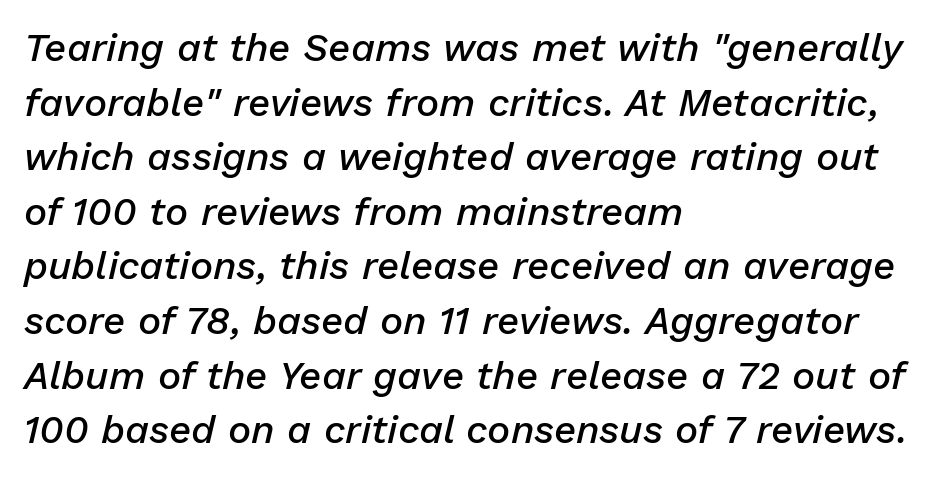
Q: Is the text bold? A: Semi-bold.
Q: Is the text italic (slanted)? A: Yes, it leans right by about 13 degrees.
Q: Is the text underlined? A: No.
Q: How is the paragraph aligned? A: Left-aligned.
Q: Is the spacing between letters normal or unusually wide? A: Normal.
Q: Is the spacing between lines tight, normal or loose? A: Normal.
Q: Width (condensed, normal, or wide)? A: Normal.
Q: Stroke contrast? A: Low.
Q: x-height? A: Medium.
Q: Monospaced? A: No.
